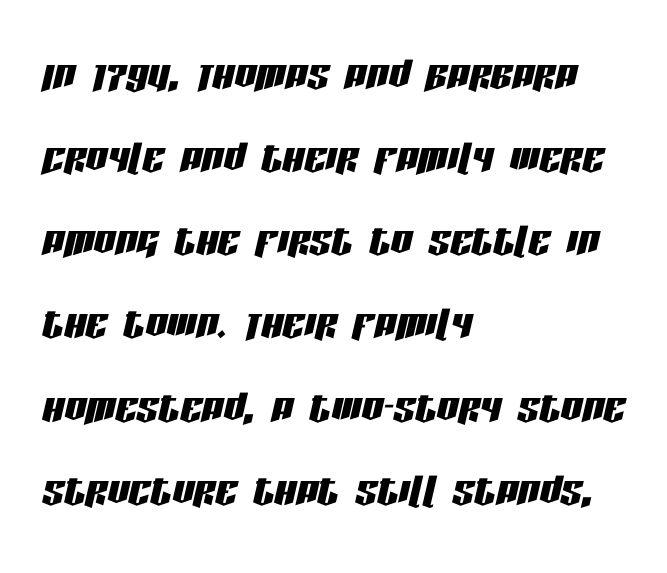
The image shows 54 px condensed type, italic (leaning right); set left-aligned, normal line spacing (1.54x), normal letter spacing, not underlined; low stroke contrast and a large x-height.
